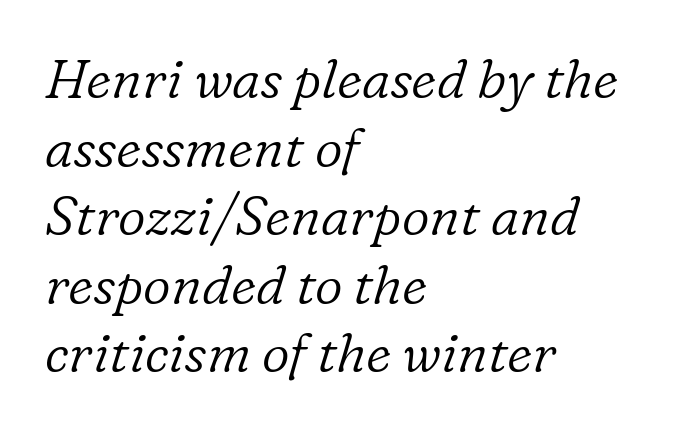
The type is set solid horizontally, with unmodified tracking. Beneath every word, the page is bare. Character widths vary here, with narrow letters taking less room than wide ones. Caption: multi-line text, flush left, ragged right. The cut favours lightness, reaching ordinary text weight at its darkest.
